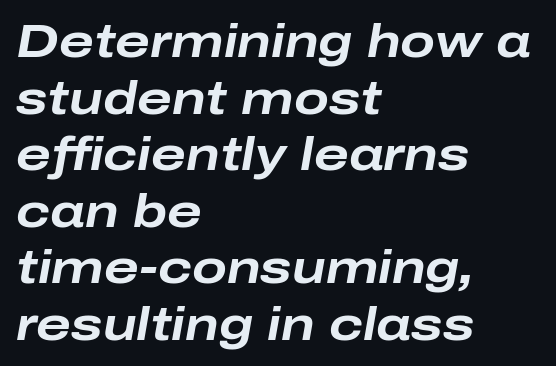
Q: Is the text bold? A: Yes.
Q: Is the text italic (slanted)? A: Yes, it leans right by about 10 degrees.
Q: Is the text underlined? A: No.
Q: How is the paragraph aligned? A: Left-aligned.
Q: Is the spacing between letters normal or unusually wide? A: Normal.
Q: Width (condensed, normal, or wide)? A: Wide.
Q: Stroke contrast? A: Low.
Q: x-height? A: Medium.
Q: Monospaced? A: No.
